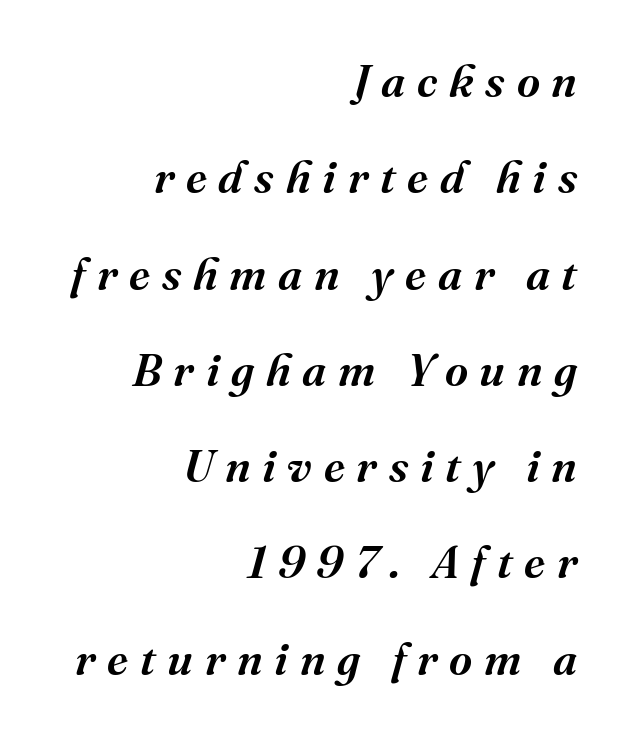
The image shows 45 px semibold serif type, italic (leaning right); set right-aligned, loose line spacing (2.14x), unusually wide letter spacing (+0.26 em), not underlined; medium stroke contrast and a medium x-height.
